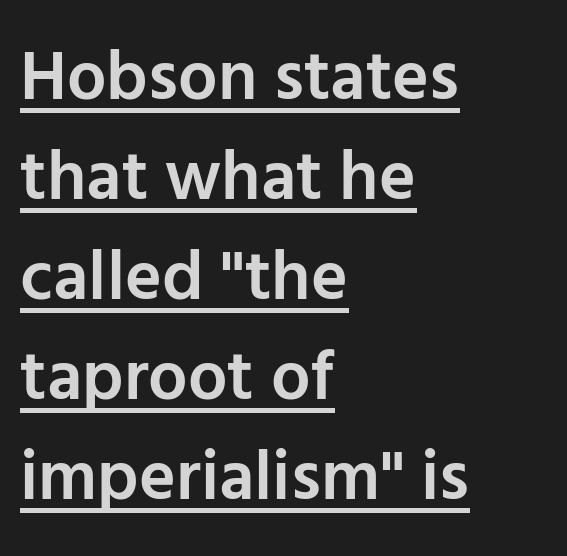
Q: Is the text bold? A: Semi-bold.
Q: Is the text italic (slanted)? A: No, it is upright.
Q: Is the typeface a serif or a sans-serif typeface? A: Sans-serif.
Q: Is the text underlined? A: Yes.
Q: How is the paragraph aligned? A: Left-aligned.
Q: Is the spacing between letters normal or unusually wide? A: Normal.
Q: Is the spacing between lines tight, normal or loose? A: Normal.
Q: Width (condensed, normal, or wide)? A: Normal.
Q: Stroke contrast? A: Low.
Q: x-height? A: Medium.
Q: Monospaced? A: No.
